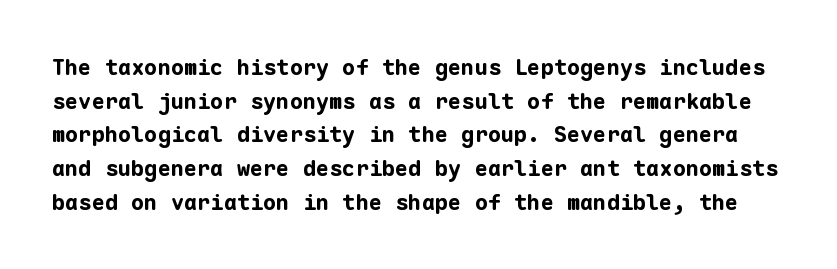
Posture: upright roman. Whoever set this chose a conventional vertical rhythm. Between one letter and the next there's only the usual sliver of space. A clean baseline with only descenders dipping below it.
